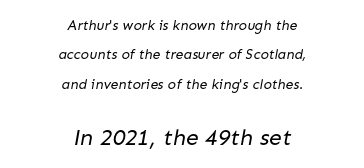
The image shows 23 px text type; set centered, loose line spacing (2.1x), normal letter spacing, not underlined; the second (bottom) block is 1.64x larger.
